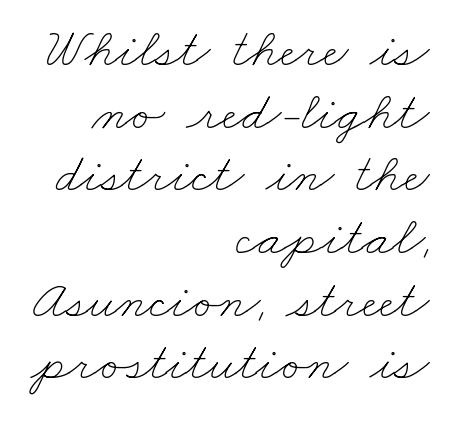
{"bold": "no", "weight": "thin", "width": "wide", "stroke_contrast": "low", "x_height": "small", "monospaced": "no", "underline": "no", "align": "right", "line_spacing": "tight", "line_spacing_ratio": 1.14, "letter_spacing": "normal", "letter_spacing_em": 0.0, "glyph_px": 55}
